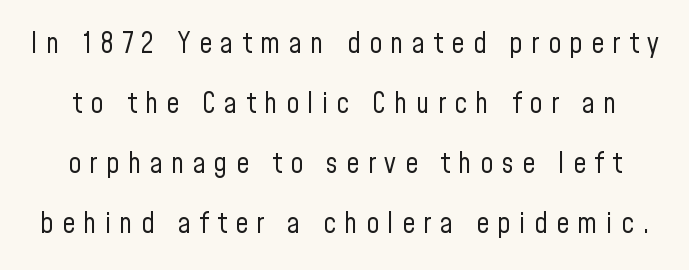
Varying glyph widths throughout — classic text-font behaviour. Observe the absence of serifs on each vertical stroke in this sample. These lines have a slow, spaced-out rhythm from letter to letter. Anything drawn beneath the words? Only blank space.
